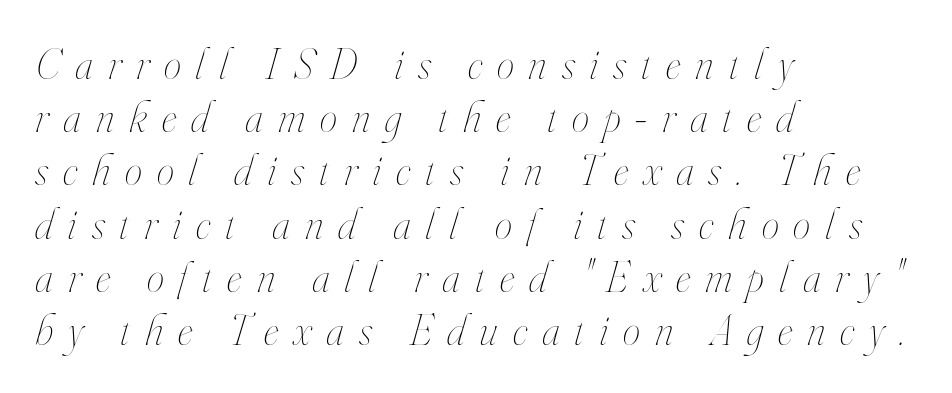
Spacing between characters has been opened up far beyond the box default. Decoration check: the copy has no underline. Would a proofreader flag this as italicized? Yes. Is the stroke heavy? The answer is a plain regular-or-lighter. Looks like regular typesetting: each glyph gets only the width it needs.
